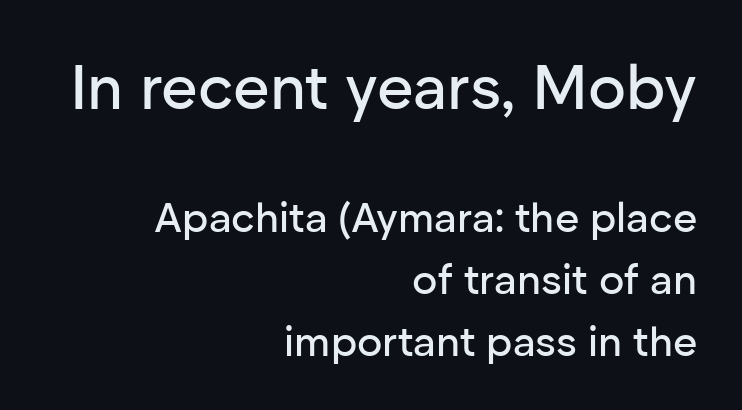
{"serif": "no", "italic": "no", "width": "normal", "stroke_contrast": "low", "x_height": "medium", "monospaced": "no", "underline": "no", "align": "right", "line_spacing": "normal", "line_spacing_ratio": 1.48, "letter_spacing": "normal", "letter_spacing_em": 0.0, "larger_block": "first", "size_ratio": 1.5, "glyph_px": 63}
